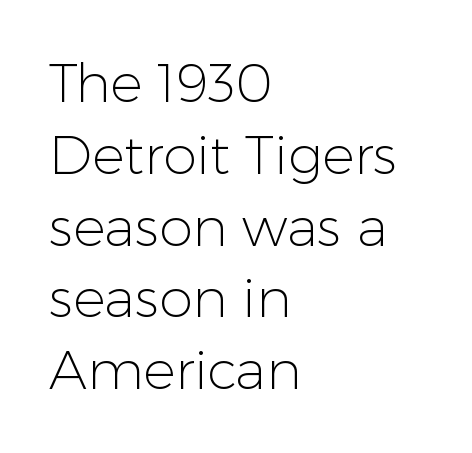
Q: Is the text bold? A: No.
Q: Is the text italic (slanted)? A: No, it is upright.
Q: Is the typeface a serif or a sans-serif typeface? A: Sans-serif.
Q: Is the text underlined? A: No.
Q: How is the paragraph aligned? A: Left-aligned.
Q: Is the spacing between letters normal or unusually wide? A: Normal.
Q: Is the spacing between lines tight, normal or loose? A: Normal.
Q: Width (condensed, normal, or wide)? A: Normal.
Q: Stroke contrast? A: Low.
Q: x-height? A: Medium.
Q: Monospaced? A: No.
